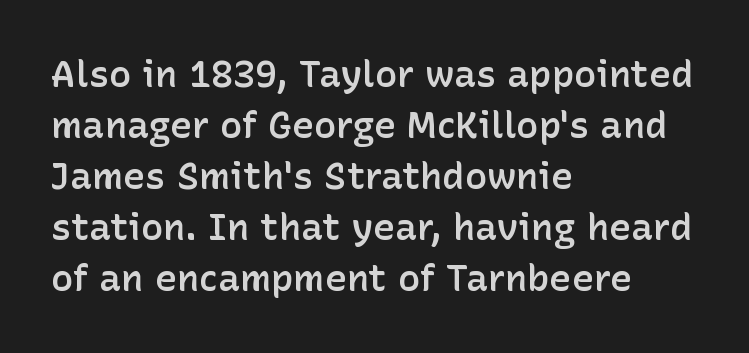
{"serif": "no", "italic": "no", "bold": "semi", "weight": "semibold", "width": "normal", "stroke_contrast": "low", "x_height": "medium", "monospaced": "no", "underline": "no", "align": "left", "line_spacing": "normal", "line_spacing_ratio": 1.38, "letter_spacing": "normal", "letter_spacing_em": 0.0, "glyph_px": 37}
